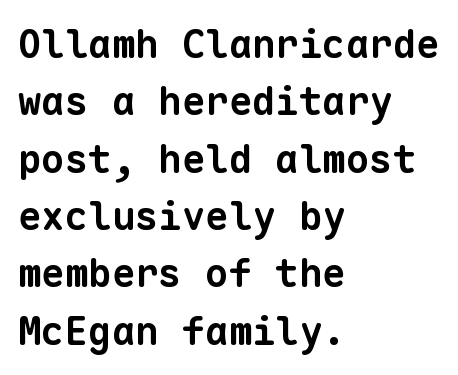
Line spacing here is normal. Visually the block forms a straight wall on the left and a jagged coastline on the right. Do the characters align in a grid? Yes, the font is monospaced. Standard letterfit; no display-style spreading of the glyphs.
